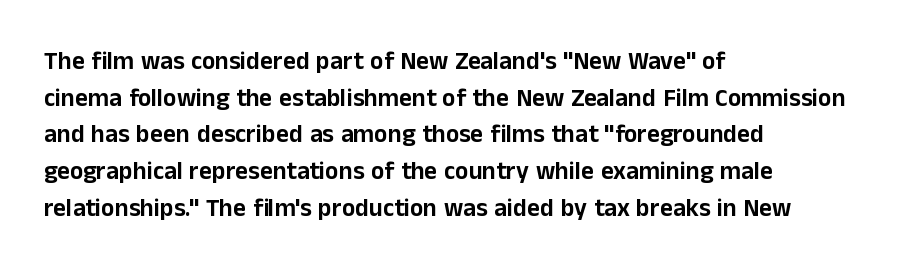
{"italic": "no", "underline": "no", "align": "left", "line_spacing": "normal", "line_spacing_ratio": 1.47, "letter_spacing": "normal", "letter_spacing_em": 0.0, "glyph_px": 25}
